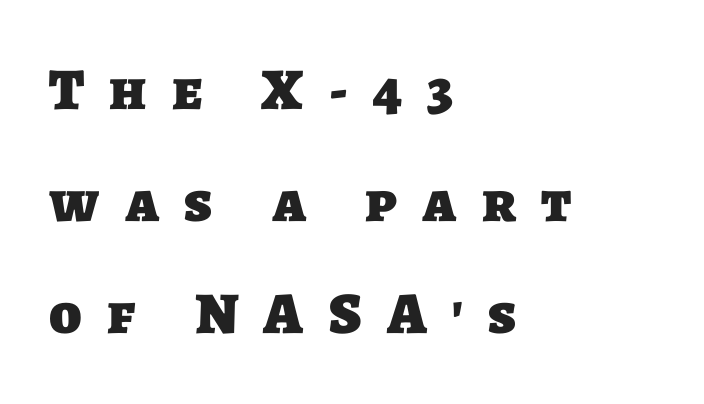
Q: Is the text bold? A: Yes.
Q: Is the typeface a serif or a sans-serif typeface? A: Sans-serif.
Q: Is the text underlined? A: No.
Q: How is the paragraph aligned? A: Left-aligned.
Q: Is the spacing between letters normal or unusually wide? A: Unusually wide.
Q: Is the spacing between lines tight, normal or loose? A: Loose.
Q: Width (condensed, normal, or wide)? A: Normal.
Q: Stroke contrast? A: Low.
Q: x-height? A: Large.
Q: Monospaced? A: No.
